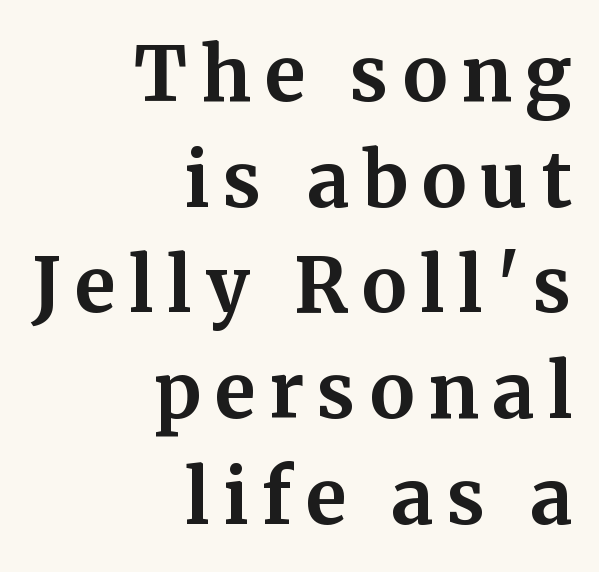
The image shows 75 px bold serif type, upright; set right-aligned, normal line spacing (1.41x), not underlined; medium stroke contrast and a medium x-height.
